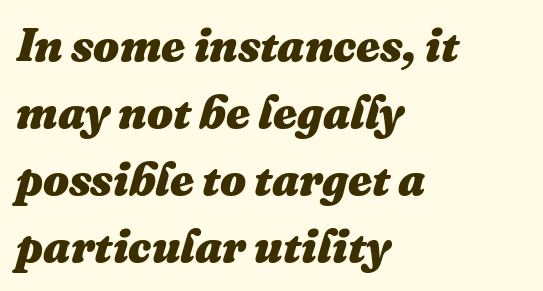
The image shows 46 px heavy type, italic (leaning right); set left-aligned, normal line spacing (1.46x), normal letter spacing, not underlined; medium stroke contrast and a medium x-height.
